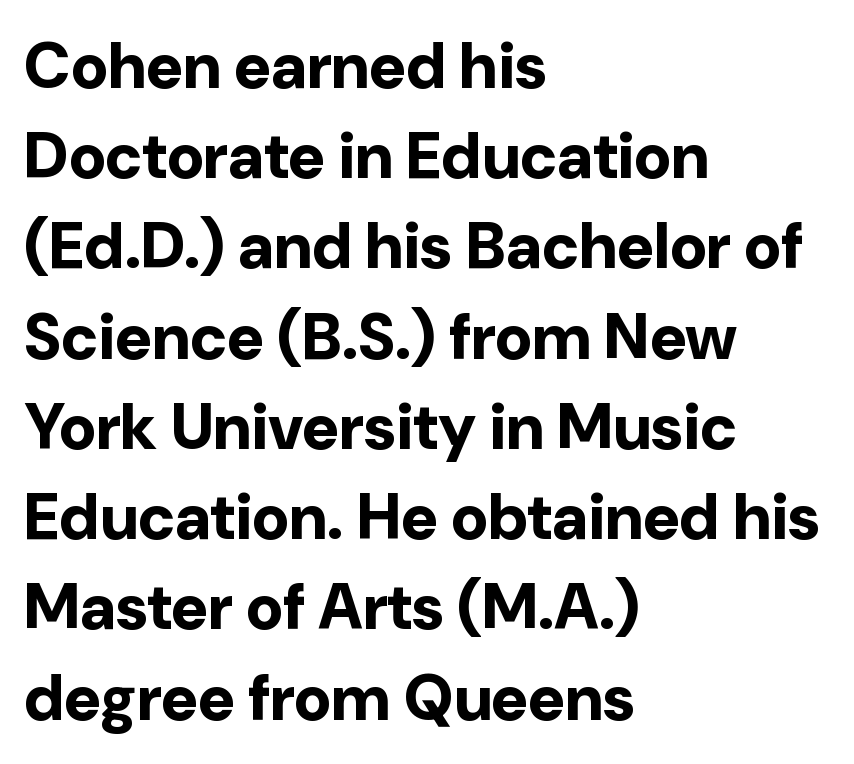
A typesetter would call this proportional, since set widths differ per character. The glyphs in this specimen are sans serif. Interline gaps are of average width in this sample. Teacher's note: observe the even left margin — that is flush-left alignment. Nobody touched the tracking dial on this one.
